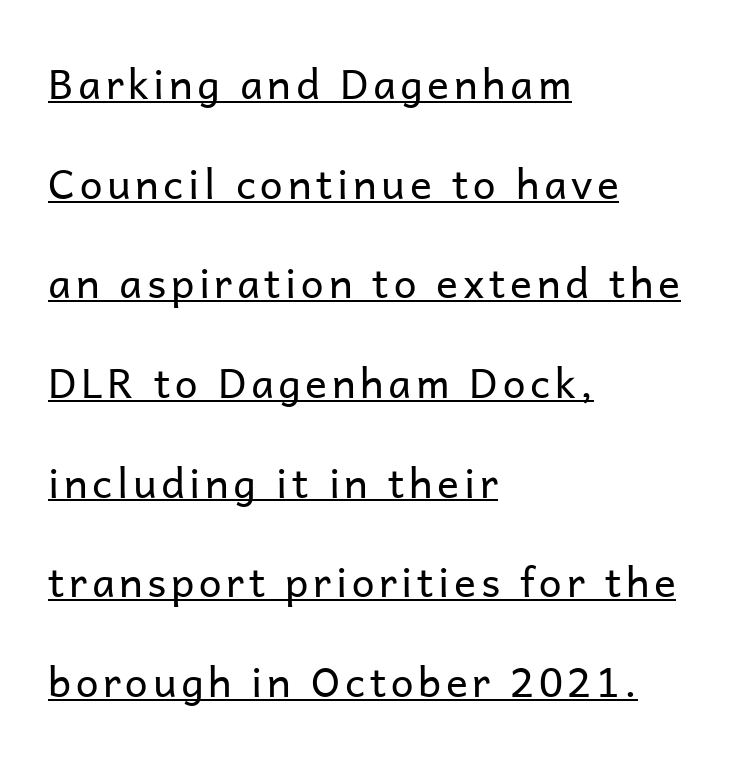
The image shows 41 px regular-weight sans-serif type, upright; set left-aligned, loose line spacing (2.43x), underlined; low stroke contrast and a medium x-height.
